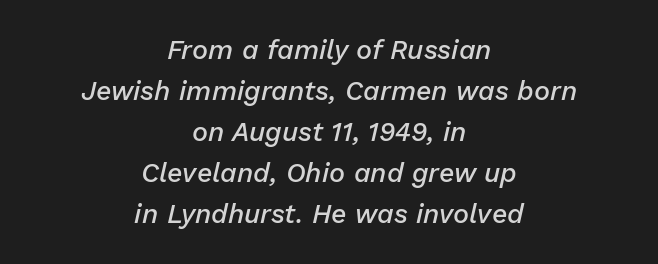
The image shows 27 px text type, italic (leaning right); set centered, normal line spacing (1.52x), normal letter spacing, not underlined.
